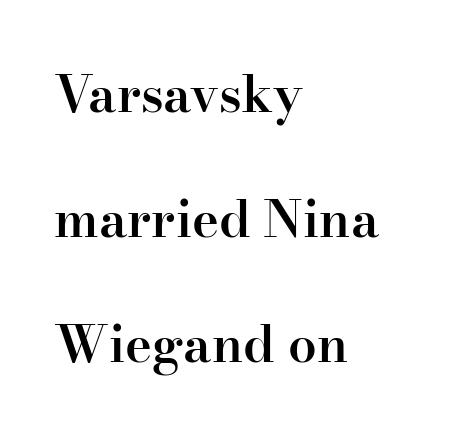
Typographically, this falls in the serif category. The rendering uses a semibold face; strokes are thickened but not to full bold. Every stem runs plumb, perpendicular to the baseline. Left-aligned paragraph, ragged on the right. Loosely led — the rows are spread out. Quick note: underline off.
